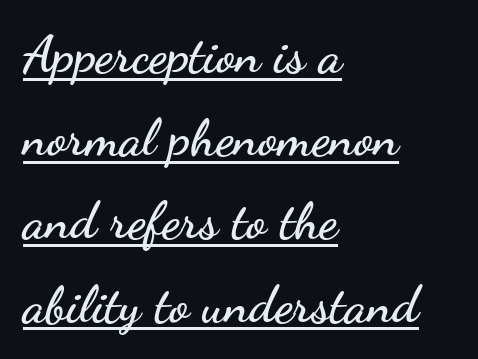
The image shows 52 px wide sans-serif type; set left-aligned, normal line spacing (1.6x), normal letter spacing, underlined; low stroke contrast and a small x-height.
